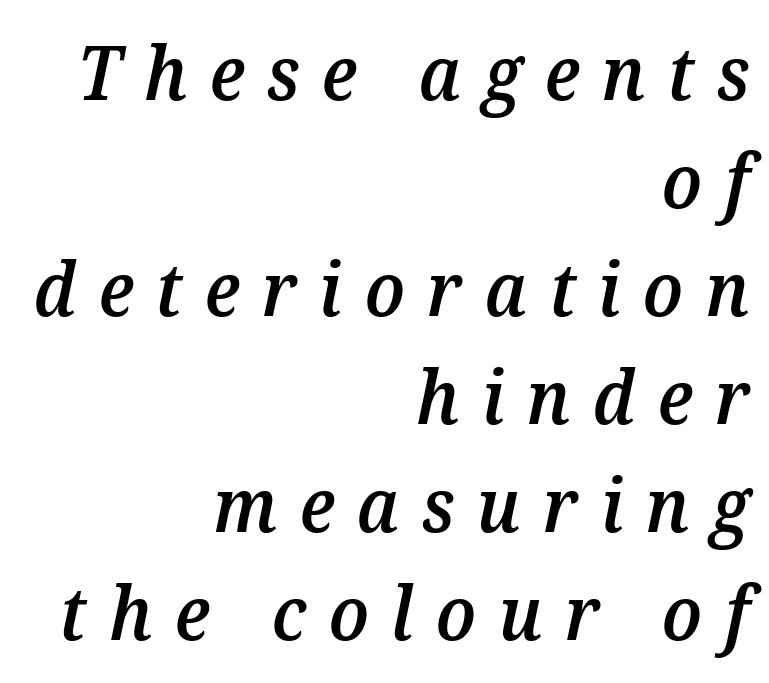
{"italic": "yes", "lean": "right", "slant_degrees": 12, "bold": "semi", "weight": "semibold", "width": "normal", "stroke_contrast": "medium", "x_height": "medium", "monospaced": "no", "underline": "no", "align": "right", "line_spacing": "normal", "line_spacing_ratio": 1.46, "letter_spacing": "wide", "letter_spacing_em": 0.3, "glyph_px": 74}
